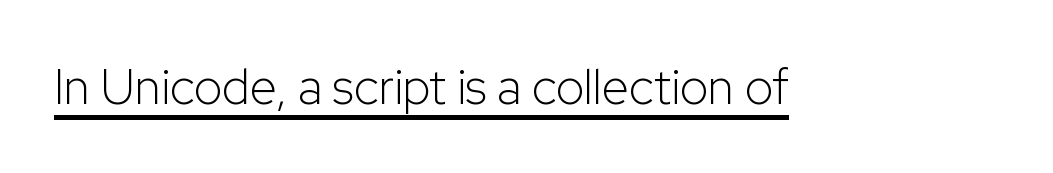
{"serif": "no", "italic": "no", "bold": "no", "weight": "light", "width": "normal", "stroke_contrast": "low", "x_height": "medium", "monospaced": "no", "underline": "yes", "letter_spacing": "normal", "letter_spacing_em": 0.0, "glyph_px": 49}
